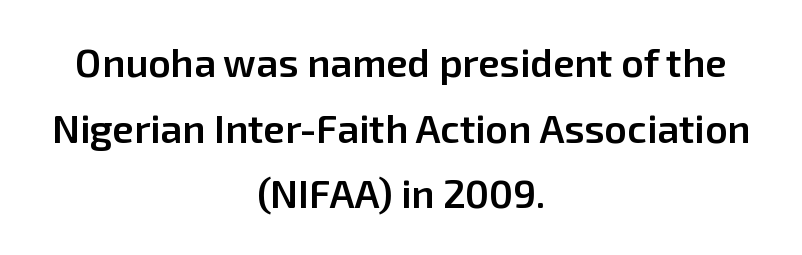
{"serif": "no", "italic": "no", "bold": "semi", "weight": "semibold", "width": "normal", "stroke_contrast": "low", "x_height": "medium", "monospaced": "no", "underline": "no", "align": "center", "line_spacing": "normal", "line_spacing_ratio": 1.68, "letter_spacing": "normal", "letter_spacing_em": 0.0, "glyph_px": 39}
